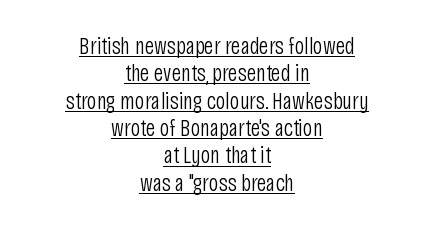
Q: Is the text bold? A: No.
Q: Is the text italic (slanted)? A: No, it is upright.
Q: Is the text underlined? A: Yes.
Q: How is the paragraph aligned? A: Centered.
Q: Is the spacing between letters normal or unusually wide? A: Normal.
Q: Is the spacing between lines tight, normal or loose? A: Tight.
